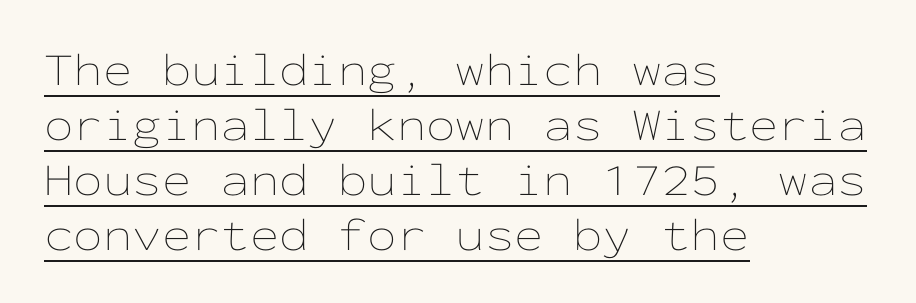
The image shows 47 px thin, wide type, upright, monospaced; set left-aligned, line spacing 1.17x, normal letter spacing, underlined; low stroke contrast and a medium x-height.
